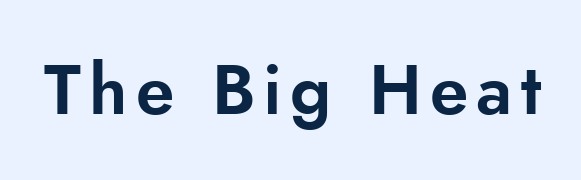
{"serif": "no", "italic": "no", "width": "normal", "stroke_contrast": "low", "x_height": "small", "monospaced": "no", "underline": "no", "glyph_px": 69}
